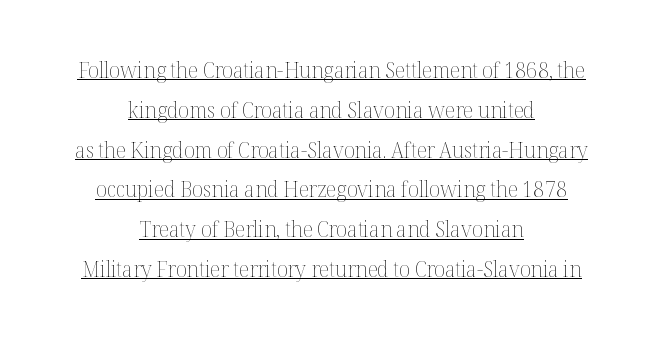
{"italic": "no", "bold": "no", "underline": "yes", "align": "center", "line_spacing_ratio": 1.81, "letter_spacing": "normal", "letter_spacing_em": 0.0, "glyph_px": 22}
